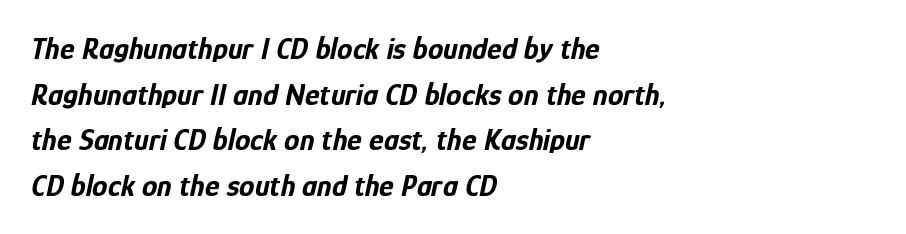
Posture: slanted. Here the designer chose a conventional face with non-uniform glyph widths. Leftover space on each line is placed entirely after the last word. You could call the tracking neutral — neither tight nor loose. Interline gaps are of average width in this sample.
